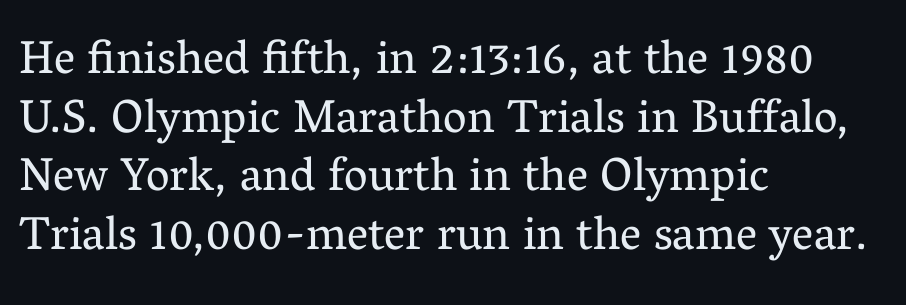
The image shows 47 px regular-weight serif type, upright; set left-aligned, normal line spacing (1.25x), normal letter spacing, not underlined; medium stroke contrast and a medium x-height.
